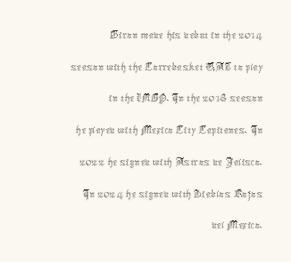
Q: Is the text bold? A: No.
Q: Is the text italic (slanted)? A: No, it is upright.
Q: Is the text underlined? A: No.
Q: How is the paragraph aligned? A: Right-aligned.
Q: Is the spacing between letters normal or unusually wide? A: Normal.
Q: Is the spacing between lines tight, normal or loose? A: Normal.
